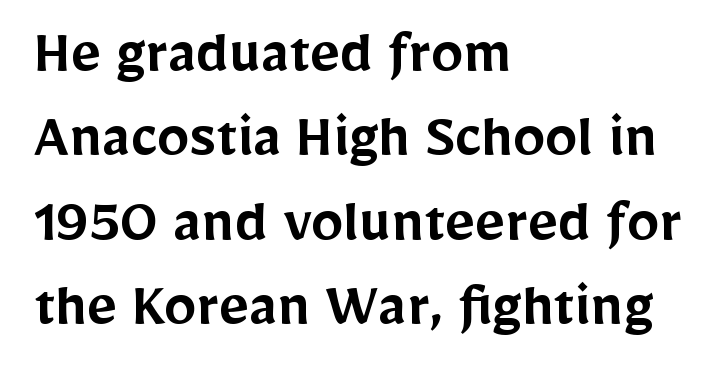
Note the varied advance widths — an 'i' is clearly narrower than an 'm'. You could call the tracking neutral — neither tight nor loose. Check where the strokes stop: nothing finishes them off — pure sans. These words are printed semibold, heavier than regular yet not bold. Descenders are the only things crossing below the line.
